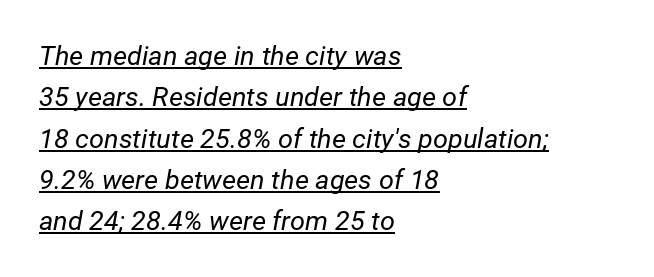
Q: Is the text bold? A: No.
Q: Is the text italic (slanted)? A: Yes, it leans right by about 12 degrees.
Q: Is the text underlined? A: Yes.
Q: How is the paragraph aligned? A: Left-aligned.
Q: Is the spacing between letters normal or unusually wide? A: Normal.
Q: Is the spacing between lines tight, normal or loose? A: Normal.
